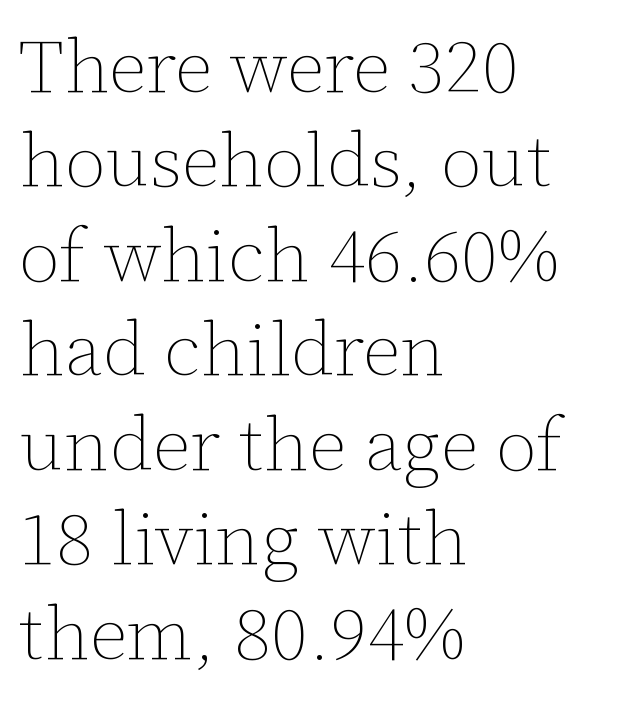
{"italic": "no", "bold": "no", "weight": "thin", "width": "normal", "stroke_contrast": "low", "x_height": "medium", "monospaced": "no", "underline": "no", "align": "left", "line_spacing": "normal", "line_spacing_ratio": 1.26, "letter_spacing": "normal", "letter_spacing_em": 0.0, "glyph_px": 75}
